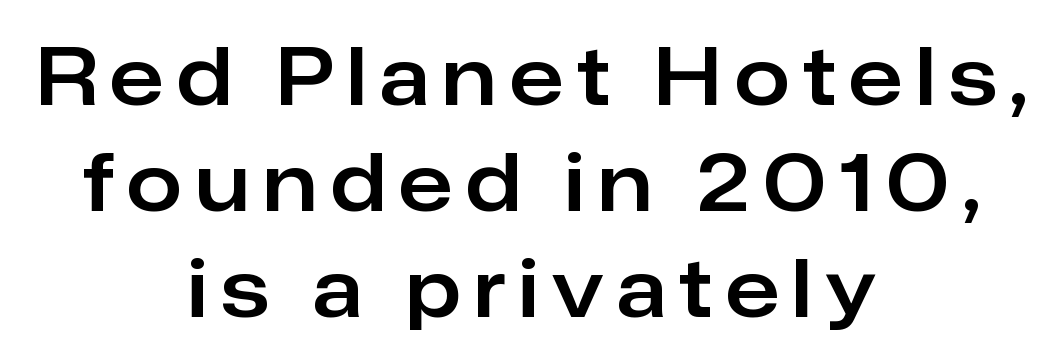
{"serif": "no", "italic": "no", "width": "normal", "stroke_contrast": "low", "x_height": "medium", "monospaced": "no", "underline": "no", "align": "center", "line_spacing": "normal", "line_spacing_ratio": 1.34, "glyph_px": 79}
